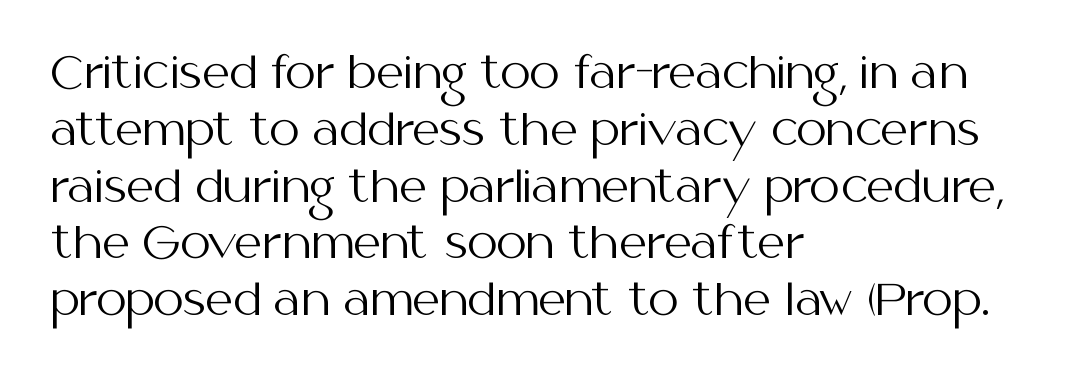
Q: Is the text bold? A: No.
Q: Is the text italic (slanted)? A: No, it is upright.
Q: Is the typeface a serif or a sans-serif typeface? A: Sans-serif.
Q: Is the text underlined? A: No.
Q: How is the paragraph aligned? A: Left-aligned.
Q: Is the spacing between letters normal or unusually wide? A: Normal.
Q: Is the spacing between lines tight, normal or loose? A: Normal.
Q: Width (condensed, normal, or wide)? A: Normal.
Q: Stroke contrast? A: Medium.
Q: x-height? A: Medium.
Q: Monospaced? A: No.
